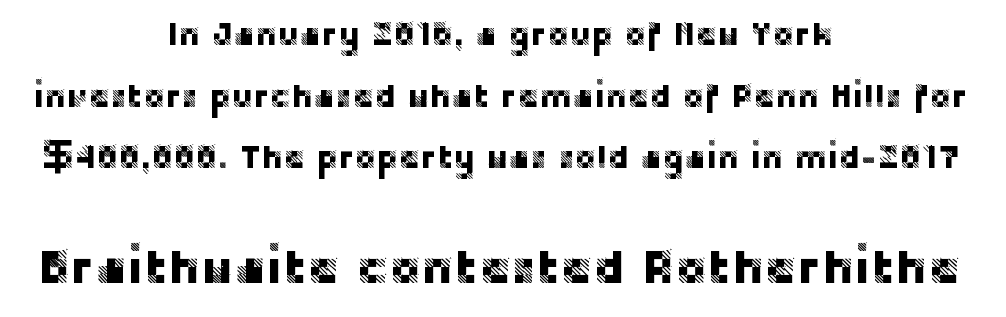
Q: Is the text italic (slanted)? A: No, it is upright.
Q: Is the typeface a serif or a sans-serif typeface? A: Sans-serif.
Q: Is the text underlined? A: No.
Q: How is the paragraph aligned? A: Centered.
Q: Is the spacing between letters normal or unusually wide? A: Normal.
Q: Which block of text is set in a larger size, the first (top) or the second (bottom)? A: The second (bottom) one.
Q: Width (condensed, normal, or wide)? A: Normal.
Q: Stroke contrast? A: Low.
Q: x-height? A: Large.
Q: Monospaced? A: No.
